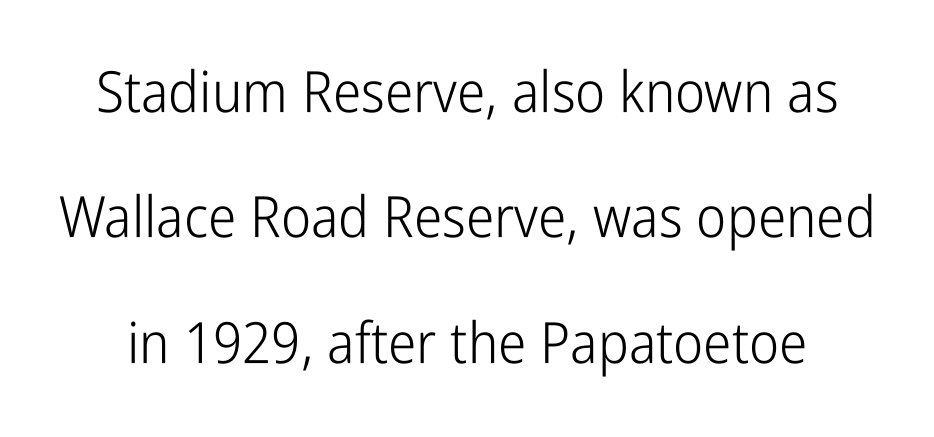
The image shows 57 px light, condensed sans-serif type, upright; set loose line spacing (2.2x), normal letter spacing, not underlined; low stroke contrast and a medium x-height.
